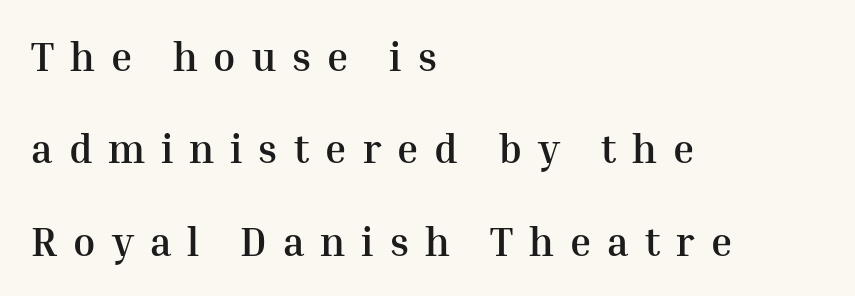
Students, this is bold: see how much ink each stroke carries. Character widths vary here, with narrow letters taking less room than wide ones. Is the letter spacing exaggerated? Yes — the characters are pushed far apart. Is there much room between lines? Yes — plenty of vertical air separates them.
